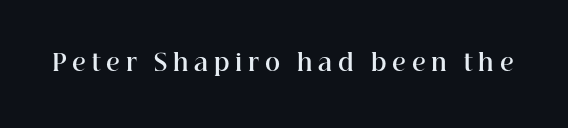
The image shows 23 px bold type, upright; set unusually wide letter spacing (+0.25 em), not underlined.
